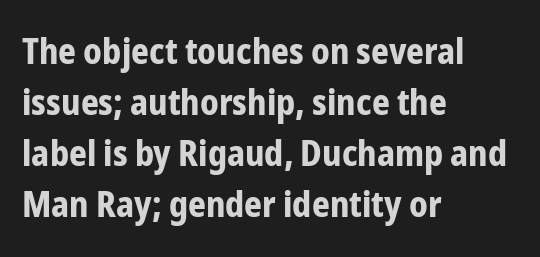
The image shows 35 px bold, condensed sans-serif type, upright; set left-aligned, normal line spacing (1.46x), normal letter spacing, not underlined; low stroke contrast and a medium x-height.
